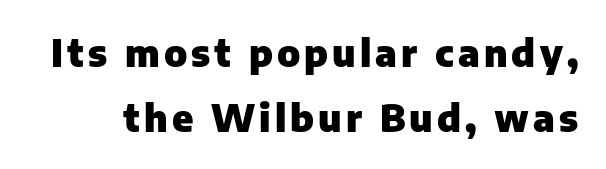
{"serif": "no", "italic": "no", "bold": "yes", "weight": "heavy", "width": "normal", "stroke_contrast": "low", "x_height": "medium", "monospaced": "no", "underline": "no", "line_spacing_ratio": 1.75, "glyph_px": 37}
